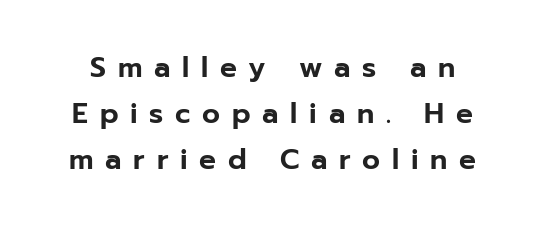
The image shows 28 px sans-serif type, upright; set normal line spacing (1.64x), unusually wide letter spacing (+0.42 em), not underlined; low stroke contrast and a medium x-height.
